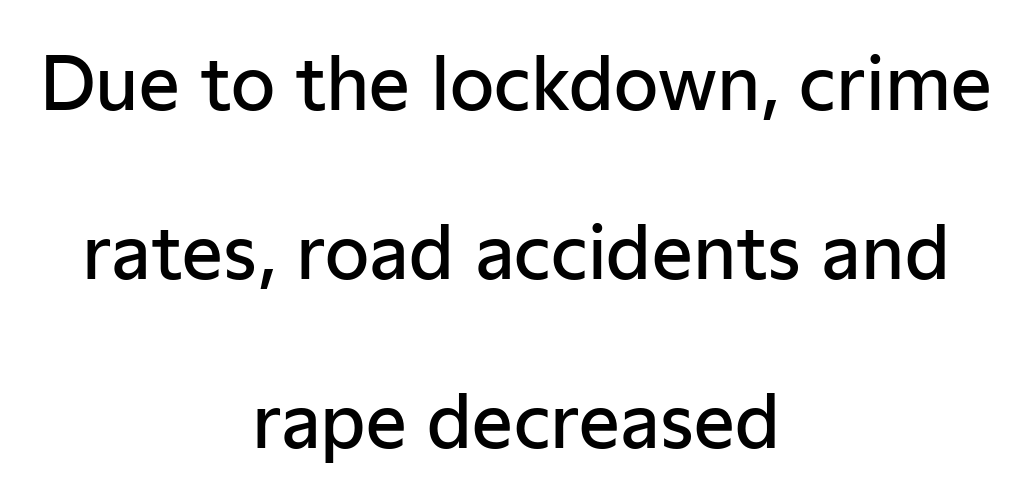
The image shows 72 px semibold sans-serif type, upright; set centered, loose line spacing (2.35x), normal letter spacing, not underlined; low stroke contrast and a medium x-height.
